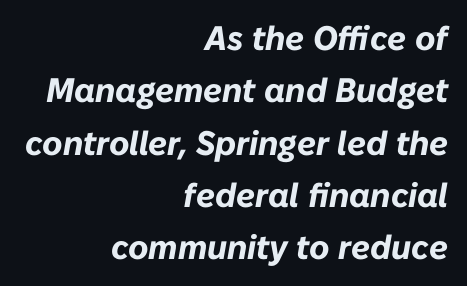
{"italic": "yes", "lean": "right", "slant_degrees": 10, "bold": "yes", "weight": "bold", "width": "normal", "stroke_contrast": "low", "x_height": "medium", "monospaced": "no", "underline": "no", "align": "right", "line_spacing": "normal", "line_spacing_ratio": 1.54, "letter_spacing": "normal", "letter_spacing_em": 0.0, "glyph_px": 34}
